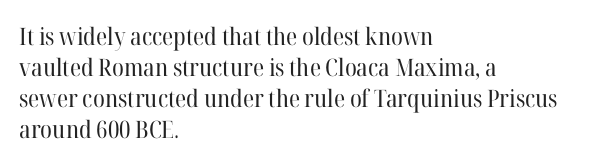
Q: Is the text bold? A: No.
Q: Is the text italic (slanted)? A: No, it is upright.
Q: Is the text underlined? A: No.
Q: How is the paragraph aligned? A: Left-aligned.
Q: Is the spacing between letters normal or unusually wide? A: Normal.
Q: Is the spacing between lines tight, normal or loose? A: Normal.
